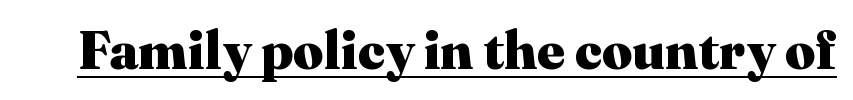
The image shows 53 px heavy serif type, upright; set normal letter spacing, underlined; medium stroke contrast and a medium x-height.
